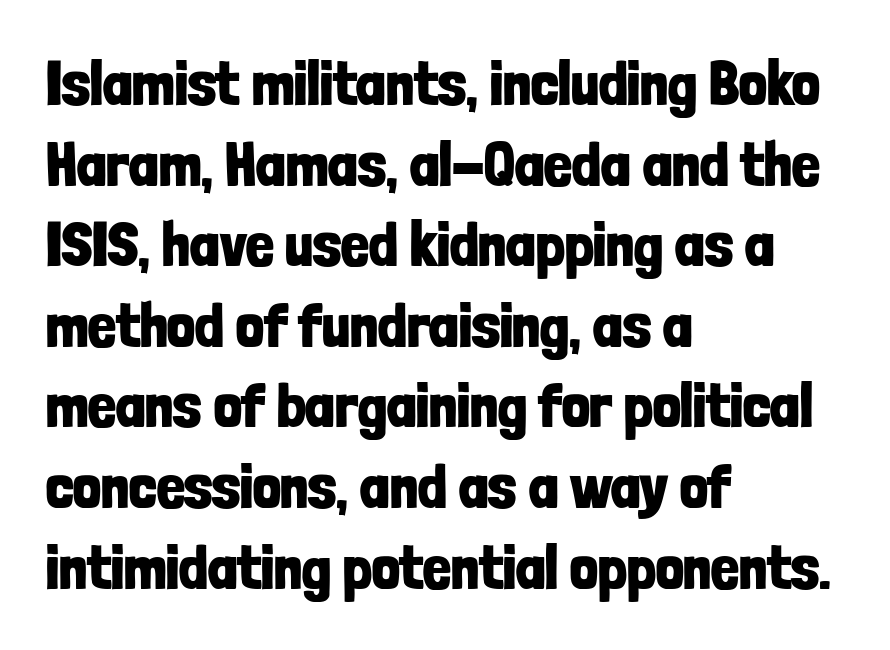
Does the type have serifs? No, each stem ends abruptly. Every stem runs plumb, perpendicular to the baseline. I'd describe the lettering as bold — thick and assertive. Teacher's note: observe the even left margin — that is flush-left alignment.
